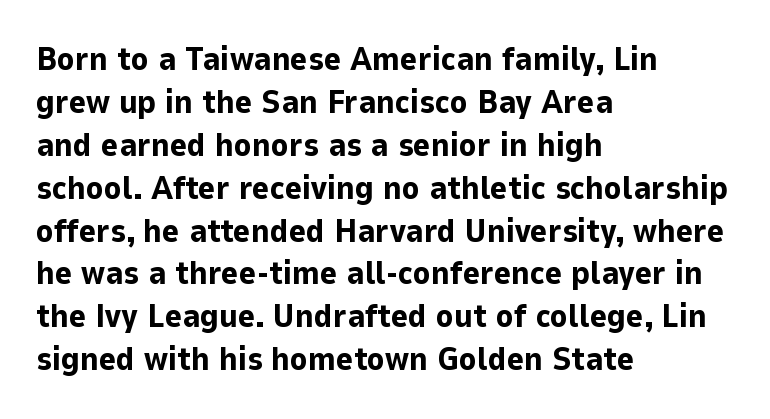
Q: Is the text bold? A: Yes.
Q: Is the text italic (slanted)? A: No, it is upright.
Q: Is the typeface a serif or a sans-serif typeface? A: Sans-serif.
Q: Is the text underlined? A: No.
Q: How is the paragraph aligned? A: Left-aligned.
Q: Is the spacing between letters normal or unusually wide? A: Normal.
Q: Is the spacing between lines tight, normal or loose? A: Normal.
Q: Width (condensed, normal, or wide)? A: Normal.
Q: Stroke contrast? A: Low.
Q: x-height? A: Medium.
Q: Monospaced? A: No.
